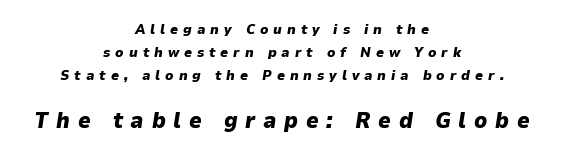
{"italic": "yes", "lean": "right", "slant_degrees": 9, "bold": "yes", "underline": "no", "align": "center", "line_spacing": "normal", "line_spacing_ratio": 1.64, "letter_spacing": "wide", "letter_spacing_em": 0.35, "larger_block": "second", "size_ratio": 1.57, "glyph_px": 22}
